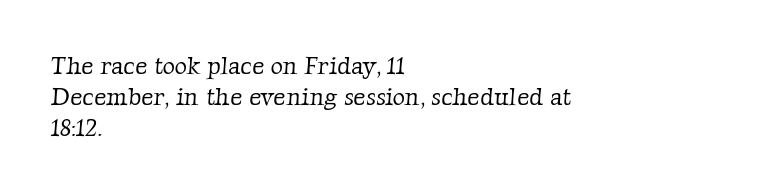
Descenders hang freely into open space. Weight: regular or lighter. One glance says typical: line gaps are just what's usual. You could call the tracking neutral — neither tight nor loose. If you drew a ruler down the left edge, every line would touch it.
